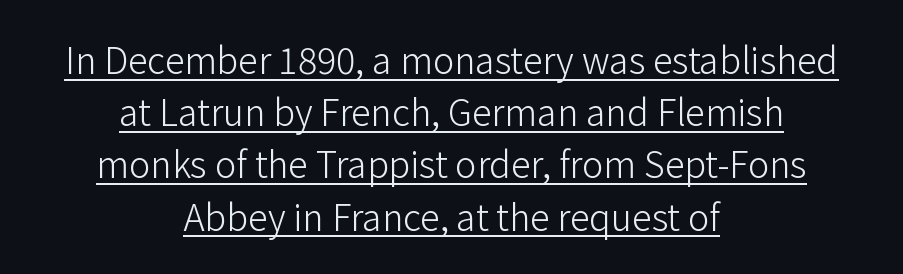
The image shows 36 px light sans-serif type, upright; set centered, normal line spacing (1.45x), normal letter spacing, underlined; low stroke contrast and a medium x-height.
